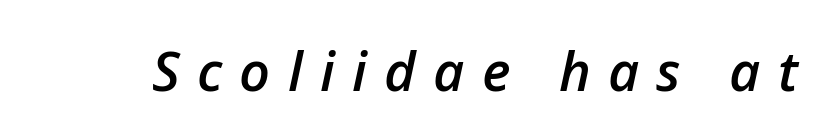
Italic? Definitely — the glyphs are oblique. The sample has been set in demibold, a notch under bold. A typesetter would call this heavily tracked-out type. The strip under each line holds only bare page. Proportional: the letters do not fall into vertical columns.
